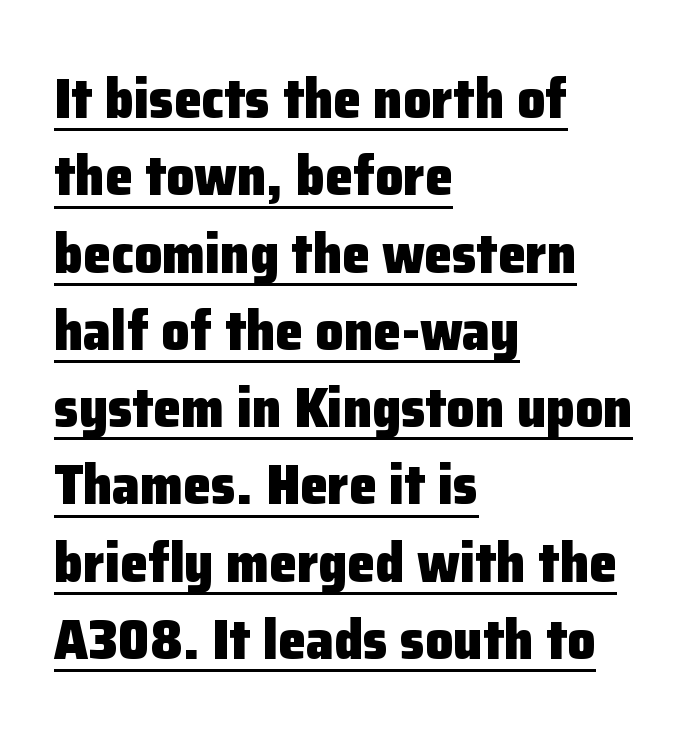
{"serif": "no", "italic": "no", "bold": "yes", "weight": "heavy", "width": "normal", "stroke_contrast": "low", "x_height": "medium", "monospaced": "no", "underline": "yes", "align": "left", "line_spacing": "normal", "line_spacing_ratio": 1.38, "letter_spacing": "normal", "letter_spacing_em": 0.0, "glyph_px": 56}
